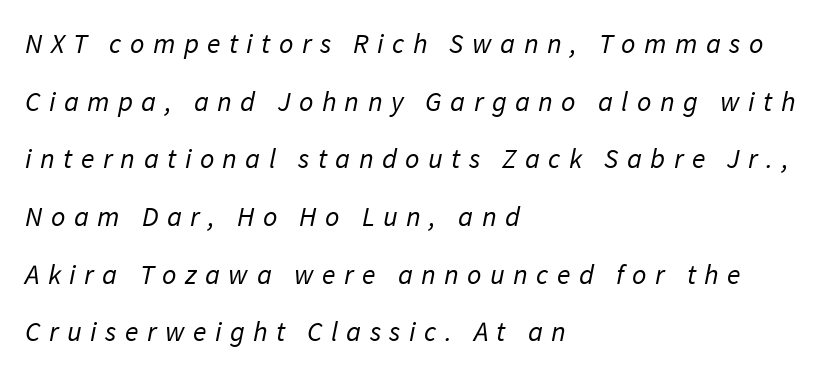
{"serif": "no", "bold": "no", "weight": "regular", "width": "normal", "stroke_contrast": "low", "x_height": "medium", "monospaced": "no", "underline": "no", "align": "left", "line_spacing": "loose", "line_spacing_ratio": 2.06, "letter_spacing": "wide", "letter_spacing_em": 0.3, "glyph_px": 28}
